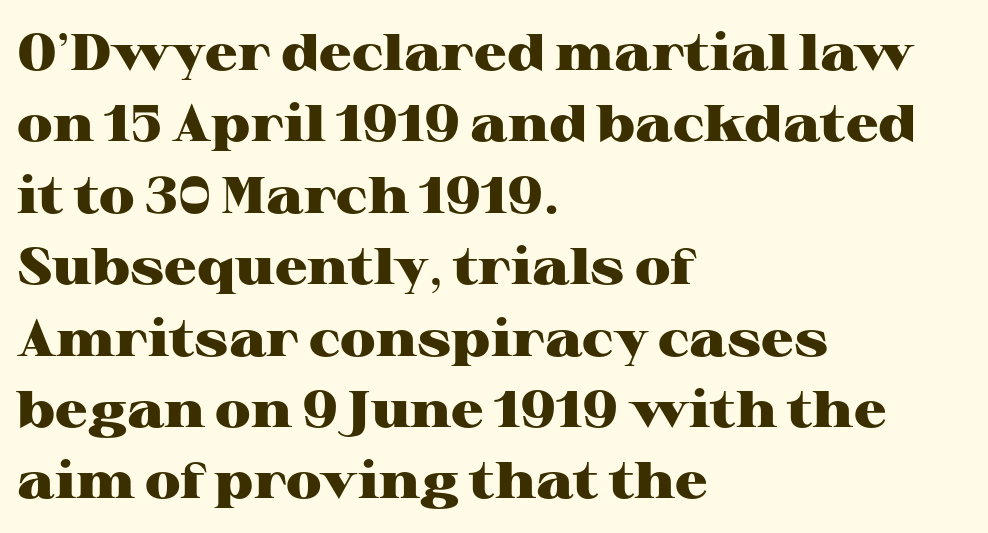
The text block is weighted toward the left margin, trailing off unevenly rightward. Nothing unusual about the tracking: characters are spaced as the font intends. The zone under the glyphs is completely vacant. Notice how the stems are strictly vertical — no italics here.
